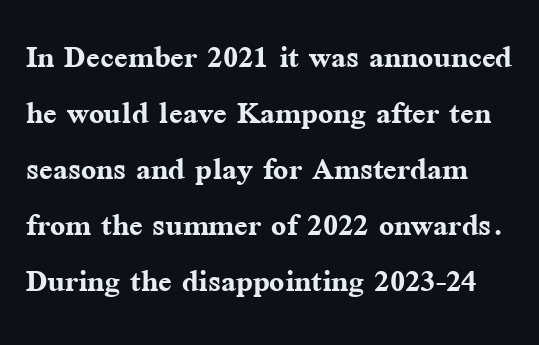
{"serif": "yes", "italic": "no", "bold": "yes", "weight": "semibold", "width": "normal", "stroke_contrast": "medium", "x_height": "medium", "monospaced": "no", "underline": "no", "line_spacing": "normal", "line_spacing_ratio": 1.4, "letter_spacing": "normal", "letter_spacing_em": 0.0, "glyph_px": 40}
